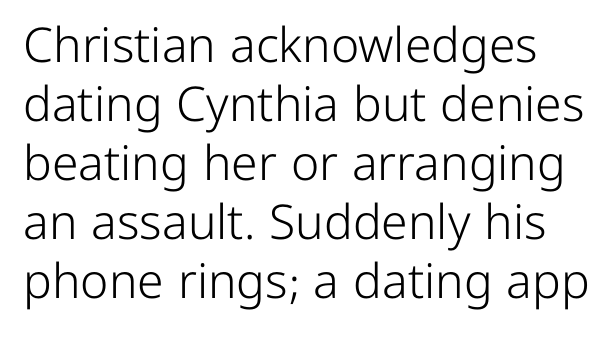
{"serif": "no", "italic": "no", "bold": "no", "weight": "light", "width": "normal", "stroke_contrast": "low", "x_height": "medium", "monospaced": "no", "underline": "no", "line_spacing_ratio": 1.23, "letter_spacing": "normal", "letter_spacing_em": 0.0, "glyph_px": 48}
